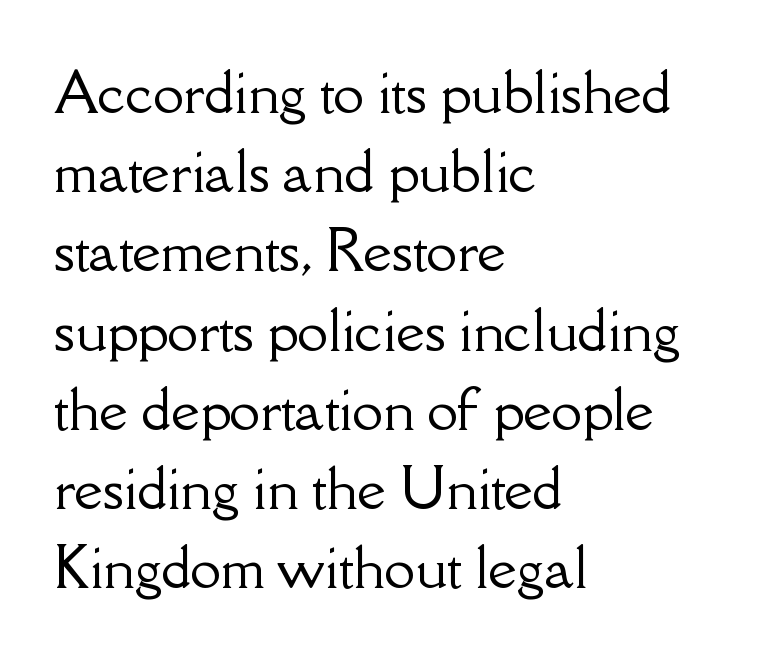
{"serif": "yes", "italic": "no", "width": "normal", "stroke_contrast": "low", "x_height": "small", "monospaced": "no", "underline": "no", "align": "left", "line_spacing": "normal", "line_spacing_ratio": 1.44, "letter_spacing": "normal", "letter_spacing_em": 0.0, "glyph_px": 55}
